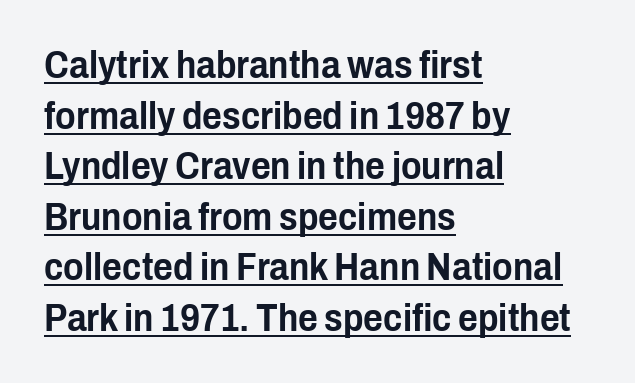
{"serif": "no", "italic": "no", "width": "condensed", "stroke_contrast": "low", "x_height": "medium", "monospaced": "no", "underline": "yes", "align": "left", "line_spacing": "normal", "line_spacing_ratio": 1.33, "letter_spacing": "normal", "letter_spacing_em": 0.0, "glyph_px": 38}
